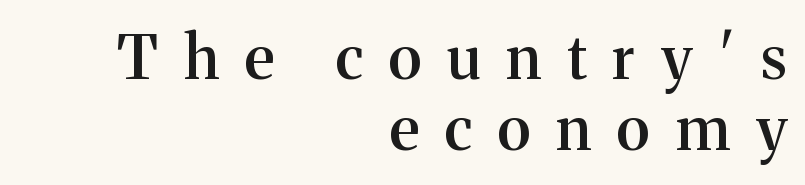
Horizontal alignment here is rightward, an uncommon choice for prose. Typesetter's note: demi weight, one step under bold. A typesetter would mark this as roman, not italic. Do the characters align in a grid? No, the font is proportional. What stands out about the letter spacing? Its width — letters are far apart. Typographically, this falls in the serif category.
